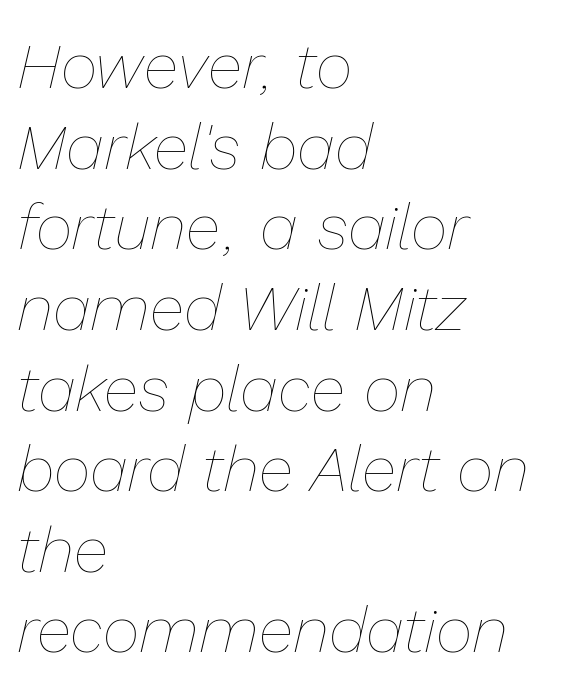
Q: Is the text bold? A: No.
Q: Is the text italic (slanted)? A: Yes, it leans right by about 13 degrees.
Q: Is the text underlined? A: No.
Q: How is the paragraph aligned? A: Left-aligned.
Q: Is the spacing between letters normal or unusually wide? A: Normal.
Q: Is the spacing between lines tight, normal or loose? A: Normal.
Q: Width (condensed, normal, or wide)? A: Normal.
Q: Stroke contrast? A: Low.
Q: x-height? A: Medium.
Q: Monospaced? A: No.
